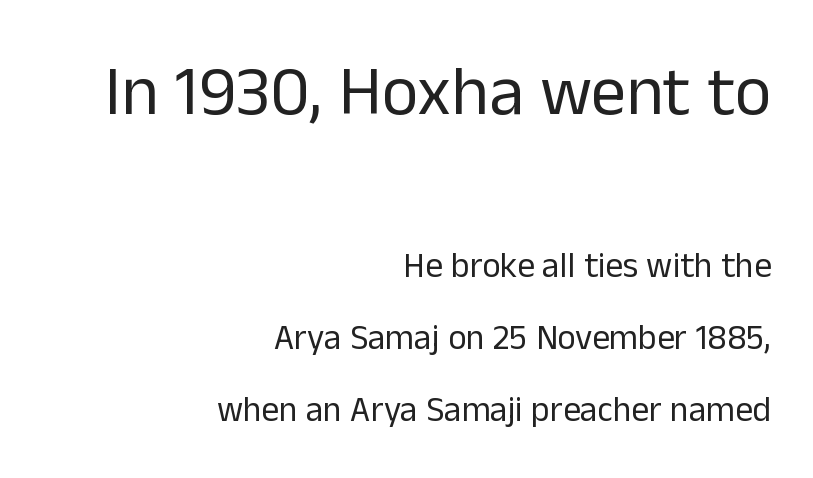
{"serif": "no", "italic": "no", "bold": "no", "weight": "regular", "width": "normal", "stroke_contrast": "low", "x_height": "medium", "monospaced": "no", "underline": "no", "align": "right", "line_spacing": "loose", "line_spacing_ratio": 2.05, "letter_spacing": "normal", "letter_spacing_em": 0.0, "larger_block": "first", "size_ratio": 2.0, "glyph_px": 70}
